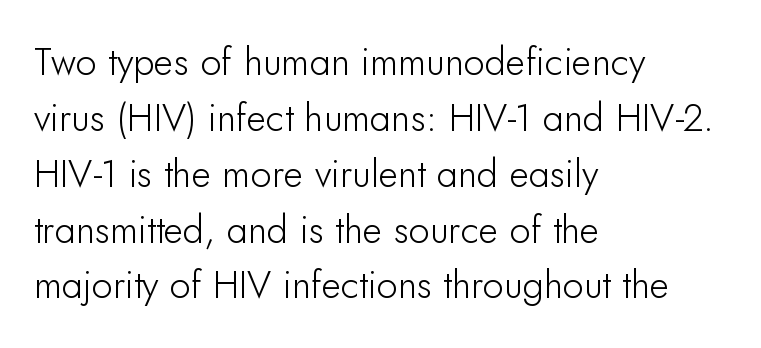
The foot of each line stays bare and open. Looks like regular typesetting: each glyph gets only the width it needs. Does the type have serifs? No, each stem ends abruptly. Each line starts at the same left margin while the right side varies. Every stem runs plumb, perpendicular to the baseline.
